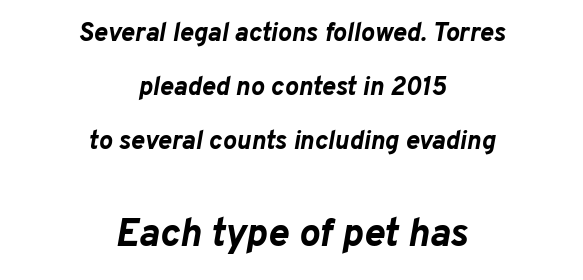
The image shows 39 px bold type, italic (leaning right); set centered, loose line spacing (2.08x), normal letter spacing, not underlined; the second (bottom) block is 1.5x larger; low stroke contrast and a medium x-height.
